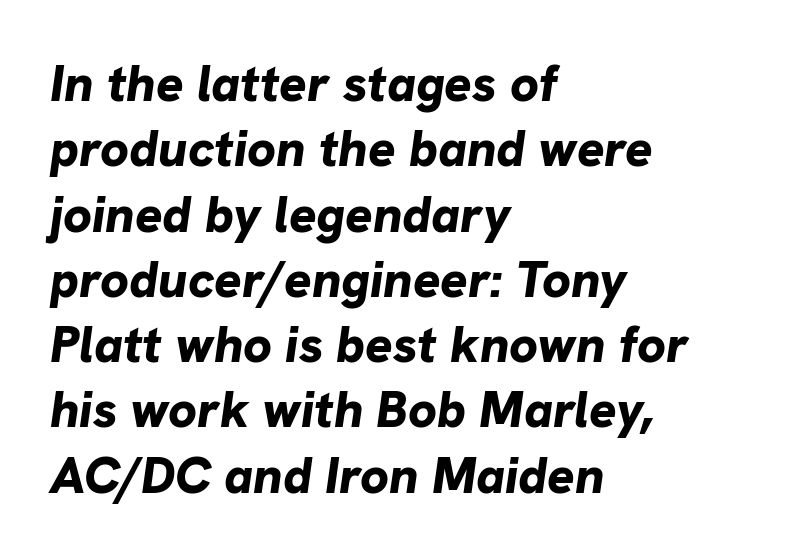
Q: Is the text bold? A: Yes.
Q: Is the text italic (slanted)? A: Yes, it leans right by about 8 degrees.
Q: Is the text underlined? A: No.
Q: How is the paragraph aligned? A: Left-aligned.
Q: Is the spacing between letters normal or unusually wide? A: Normal.
Q: Is the spacing between lines tight, normal or loose? A: Normal.
Q: Width (condensed, normal, or wide)? A: Normal.
Q: Stroke contrast? A: Low.
Q: x-height? A: Medium.
Q: Monospaced? A: No.
